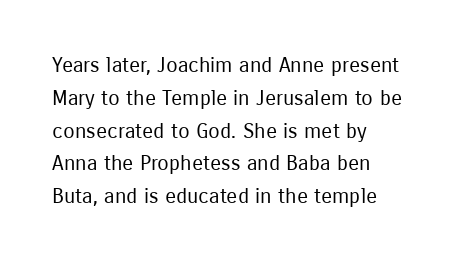
Q: Is the text bold? A: No.
Q: Is the text italic (slanted)? A: No, it is upright.
Q: Is the text underlined? A: No.
Q: How is the paragraph aligned? A: Left-aligned.
Q: Is the spacing between letters normal or unusually wide? A: Normal.
Q: Is the spacing between lines tight, normal or loose? A: Normal.
